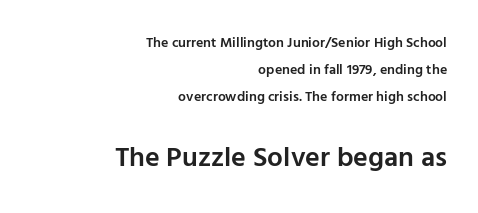
Varying glyph widths throughout — classic text-font behaviour. This rendering features lettering with no underline. Reading top to bottom, the characters get bigger at the block break. The rendering uses a semibold face; strokes are thickened but not to full bold.
